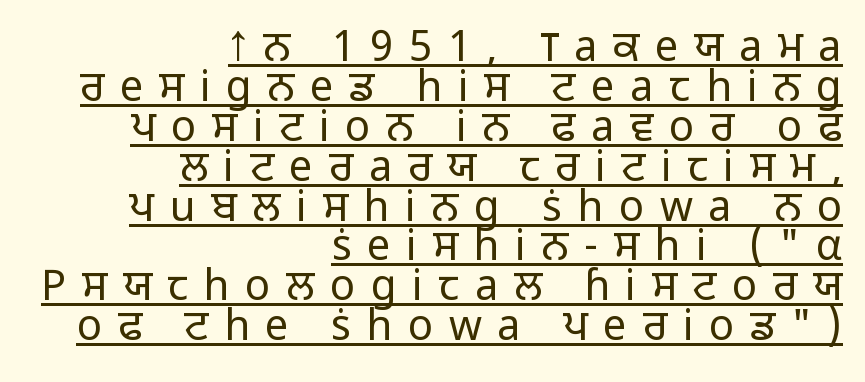
{"serif": "no", "italic": "no", "bold": "no", "weight": "light", "width": "normal", "stroke_contrast": "low", "x_height": "medium", "monospaced": "no", "underline": "yes", "align": "right", "line_spacing": "tight", "line_spacing_ratio": 0.95, "letter_spacing": "wide", "letter_spacing_em": 0.37, "glyph_px": 42}
